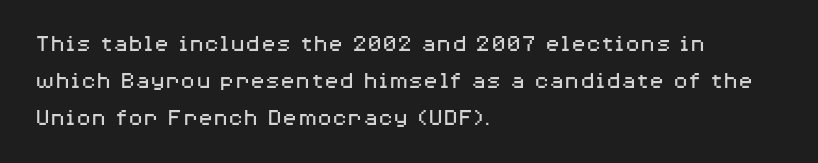
The image shows 25 px text type, upright; set left-aligned, normal line spacing (1.48x), normal letter spacing, not underlined.
